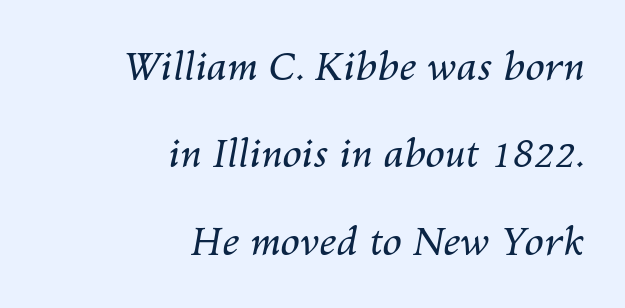
The image shows 39 px regular-weight type, italic (leaning right); set right-aligned, loose line spacing (2.24x), normal letter spacing, not underlined; medium stroke contrast and a medium x-height.
